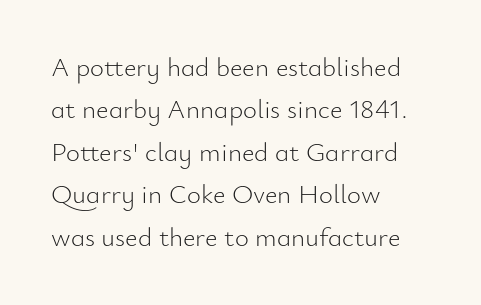
Characters follow at the spacing the type designer built in. Where is the straight margin? On the left. Weight: regular or lighter. Check the space under the baseline: it is left empty. Each new line begins a customary step beneath the previous one.
